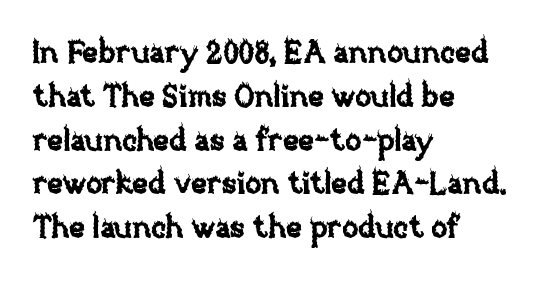
Q: Is the text italic (slanted)? A: No, it is upright.
Q: Is the text underlined? A: No.
Q: How is the paragraph aligned? A: Left-aligned.
Q: Is the spacing between letters normal or unusually wide? A: Normal.
Q: Is the spacing between lines tight, normal or loose? A: Normal.
Q: Width (condensed, normal, or wide)? A: Normal.
Q: Stroke contrast? A: Low.
Q: x-height? A: Large.
Q: Monospaced? A: No.
